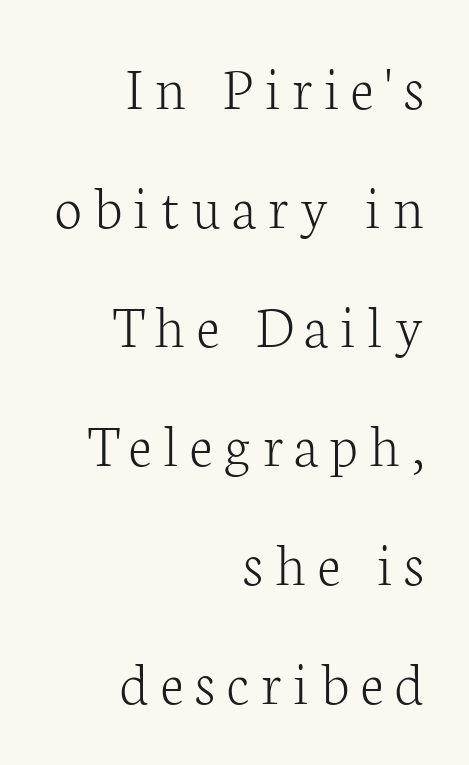
Q: Is the text bold? A: No.
Q: Is the text italic (slanted)? A: No, it is upright.
Q: Is the typeface a serif or a sans-serif typeface? A: Serif.
Q: Is the text underlined? A: No.
Q: How is the paragraph aligned? A: Right-aligned.
Q: Is the spacing between lines tight, normal or loose? A: Loose.
Q: Width (condensed, normal, or wide)? A: Normal.
Q: Stroke contrast? A: Low.
Q: x-height? A: Medium.
Q: Monospaced? A: No.
